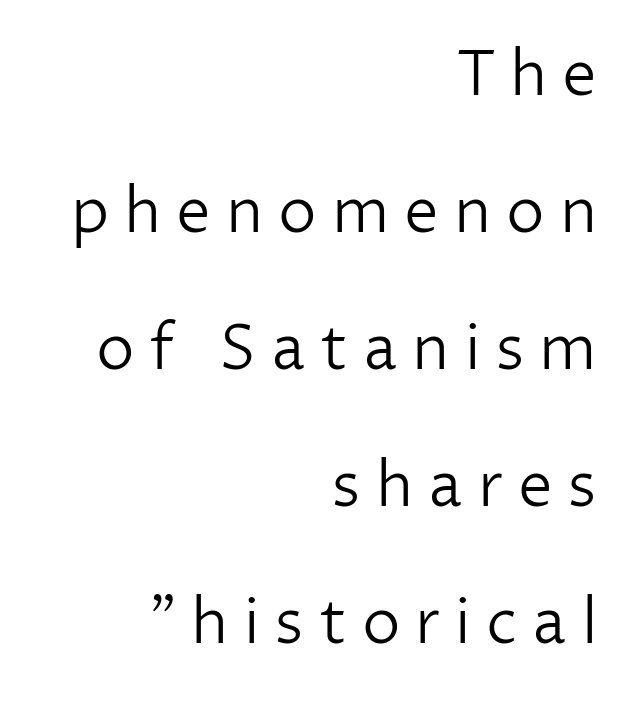
Q: Is the text bold? A: No.
Q: Is the text italic (slanted)? A: No, it is upright.
Q: Is the typeface a serif or a sans-serif typeface? A: Sans-serif.
Q: Is the text underlined? A: No.
Q: How is the paragraph aligned? A: Right-aligned.
Q: Is the spacing between letters normal or unusually wide? A: Unusually wide.
Q: Is the spacing between lines tight, normal or loose? A: Loose.
Q: Width (condensed, normal, or wide)? A: Normal.
Q: Stroke contrast? A: Low.
Q: x-height? A: Medium.
Q: Monospaced? A: No.
